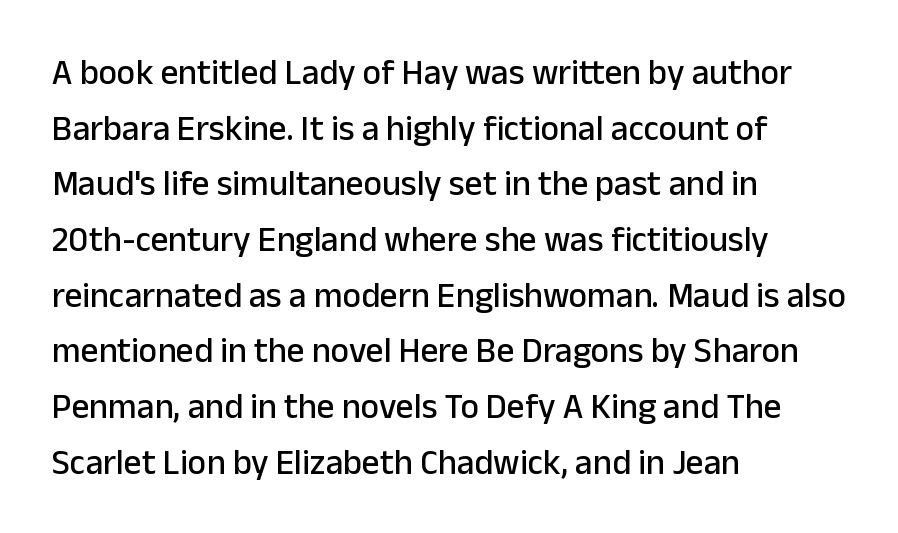
The line-height multiplier appears to be the usual default. The face used here is proportionally spaced, like ordinary book or web type. Students, note that the glyphs here touch the page at normal intervals. This sample is left-justified, so line endings fall wherever the words run out.
